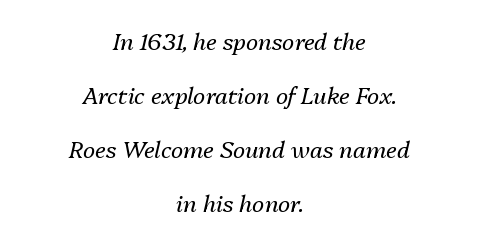
The image shows 23 px text type, italic (leaning right); set centered, loose line spacing (2.35x), normal letter spacing, not underlined.
